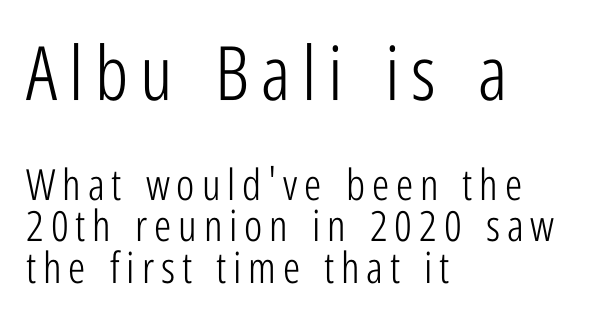
A typesetter would label this face a sans. Rows of type sit shoulder to shoulder in the vertical direction. Is this a fixed-width face? No — the glyphs have proportional, varying widths. Does the copy run flush right? No — it runs flush left. No chunkiness to these letters — they're not bold.
